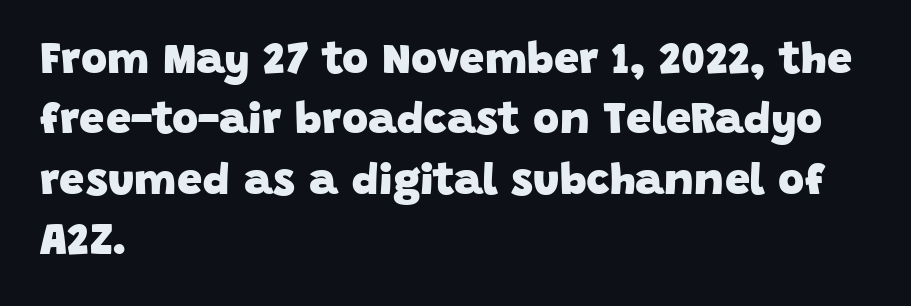
The characters look thick and weighty, a clear bold. Is this a fixed-width face? No — the glyphs have proportional, varying widths. You could call the tracking neutral — neither tight nor loose. Stroke terminals: plain, sans-serif. Anything drawn beneath the words? Only blank space. Is the block centered? No — it sits flush against the left margin.
